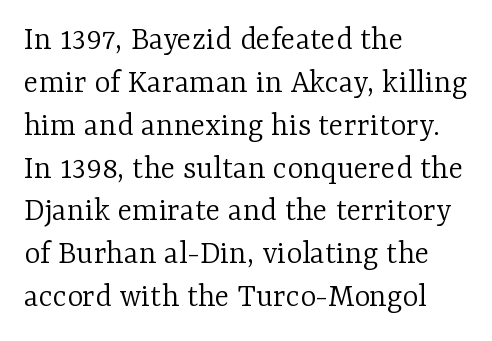
The image shows 34 px light serif type, upright; set left-aligned, normal line spacing (1.26x), normal letter spacing, not underlined; low stroke contrast and a medium x-height.
